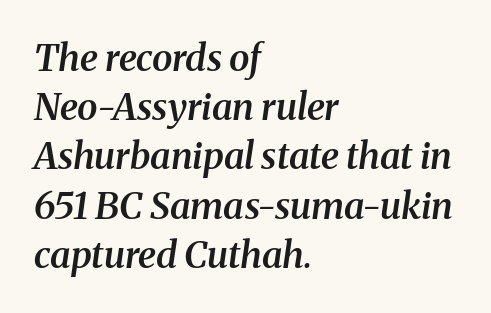
The image shows 37 px semibold serif type, italic (leaning right); set left-aligned, normal line spacing (1.33x), normal letter spacing, not underlined; medium stroke contrast and a medium x-height.
